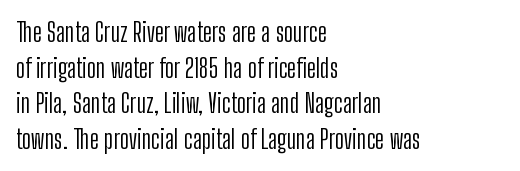
The line texture is even and compact thanks to regular tracking. Honestly, the row spacing looks completely unremarkable. Every row of glyphs begins at an identical x-position on the left. The letters stand straight up with perfectly vertical stems. Stroke thickness stays within the range of a standard reading face or lighter. Unmarked baselines from the first word to the last.
